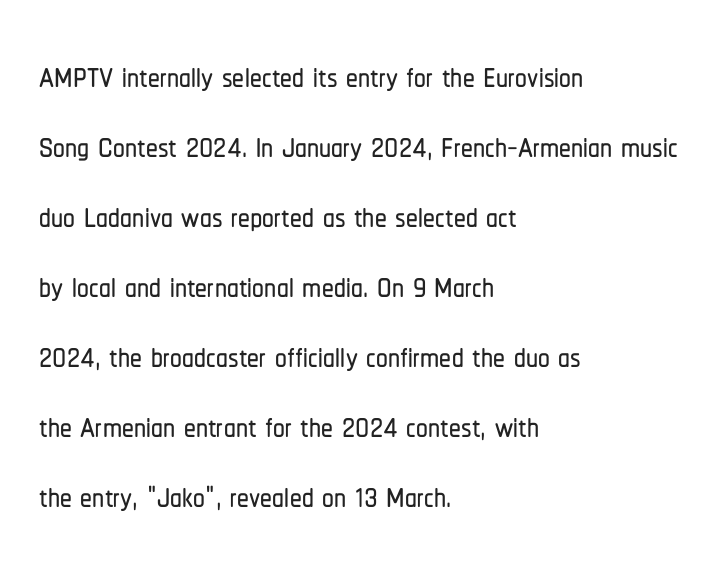
The letters stand upright; this is a roman face. Here the designer chose a conventional face with non-uniform glyph widths. A clean baseline with only descenders dipping below it. Nothing unusual about the tracking: characters are spaced as the font intends.
